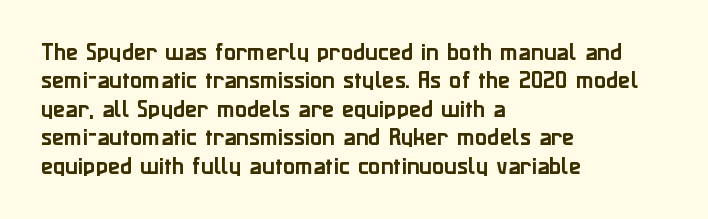
Reading down the block, your eye returns to a fixed left position each line. What stands out about the letter spacing? Nothing — it is the standard amount. The specimen reads as upright at a glance. The designer left line spacing at the default.
